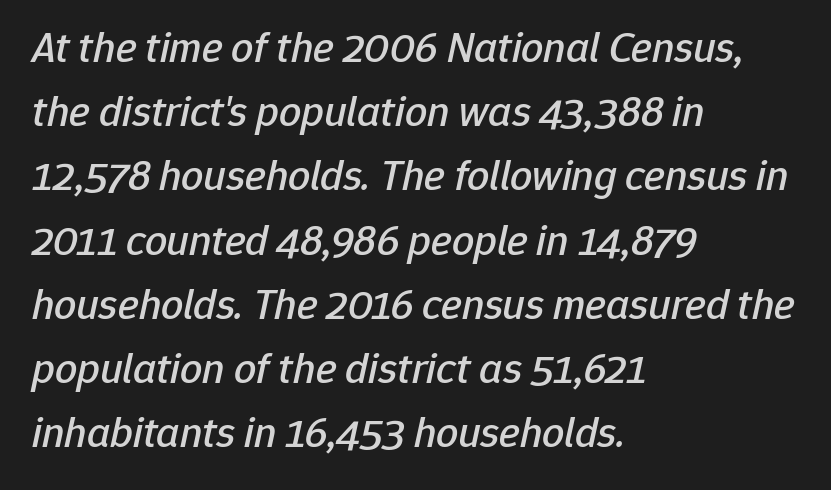
Q: Is the text italic (slanted)? A: Yes, it leans right by about 12 degrees.
Q: Is the text underlined? A: No.
Q: How is the paragraph aligned? A: Left-aligned.
Q: Is the spacing between letters normal or unusually wide? A: Normal.
Q: Is the spacing between lines tight, normal or loose? A: Normal.
Q: Width (condensed, normal, or wide)? A: Normal.
Q: Stroke contrast? A: Low.
Q: x-height? A: Medium.
Q: Monospaced? A: No.
